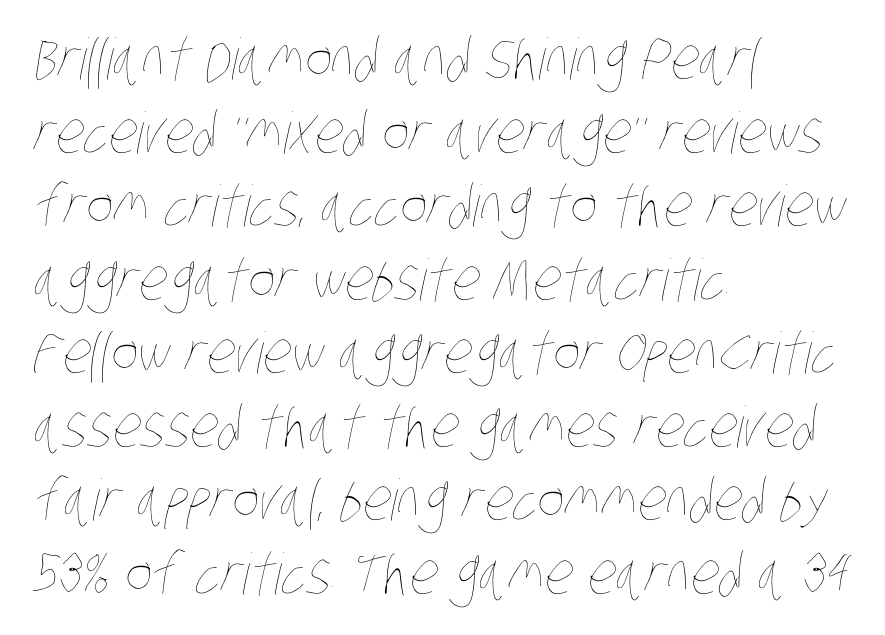
Q: Is the text bold? A: No.
Q: Is the text underlined? A: No.
Q: How is the paragraph aligned? A: Left-aligned.
Q: Is the spacing between letters normal or unusually wide? A: Normal.
Q: Is the spacing between lines tight, normal or loose? A: Normal.
Q: Width (condensed, normal, or wide)? A: Condensed.
Q: Stroke contrast? A: Low.
Q: x-height? A: Large.
Q: Monospaced? A: No.
